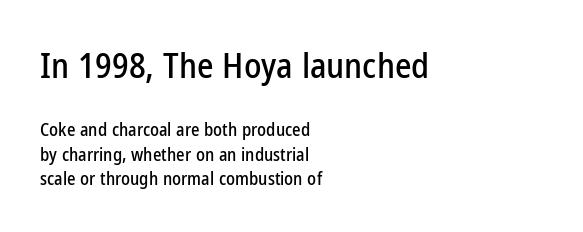
{"serif": "no", "italic": "no", "width": "condensed", "stroke_contrast": "low", "x_height": "medium", "monospaced": "no", "underline": "no", "align": "left", "line_spacing": "normal", "line_spacing_ratio": 1.37, "letter_spacing": "normal", "letter_spacing_em": 0.0, "larger_block": "first", "size_ratio": 1.94, "glyph_px": 35}
